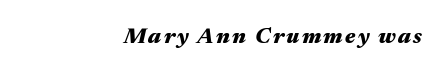
Q: Is the text bold? A: Yes.
Q: Is the text italic (slanted)? A: Yes, it leans right by about 17 degrees.
Q: Is the text underlined? A: No.
